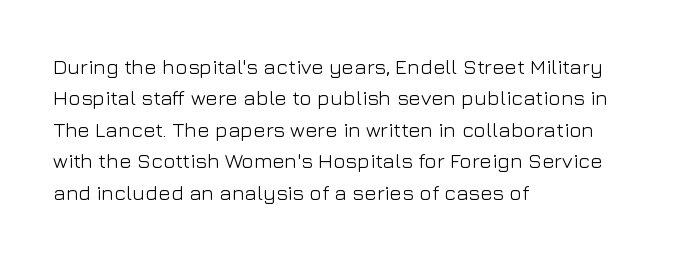
{"italic": "no", "bold": "no", "underline": "no", "align": "left", "line_spacing": "normal", "line_spacing_ratio": 1.5, "letter_spacing": "normal", "letter_spacing_em": 0.0, "glyph_px": 21}
